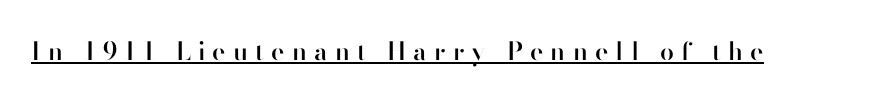
The image shows 25 px text type, upright; set unusually wide letter spacing (+0.29 em), underlined.
